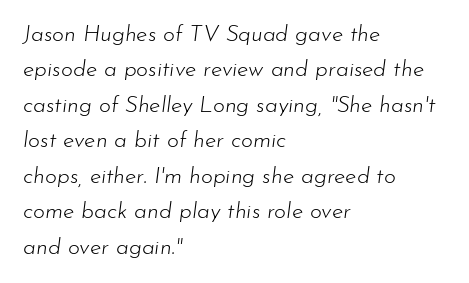
The image shows 23 px text type, italic (leaning right); set left-aligned, normal line spacing (1.54x), normal letter spacing, not underlined.
